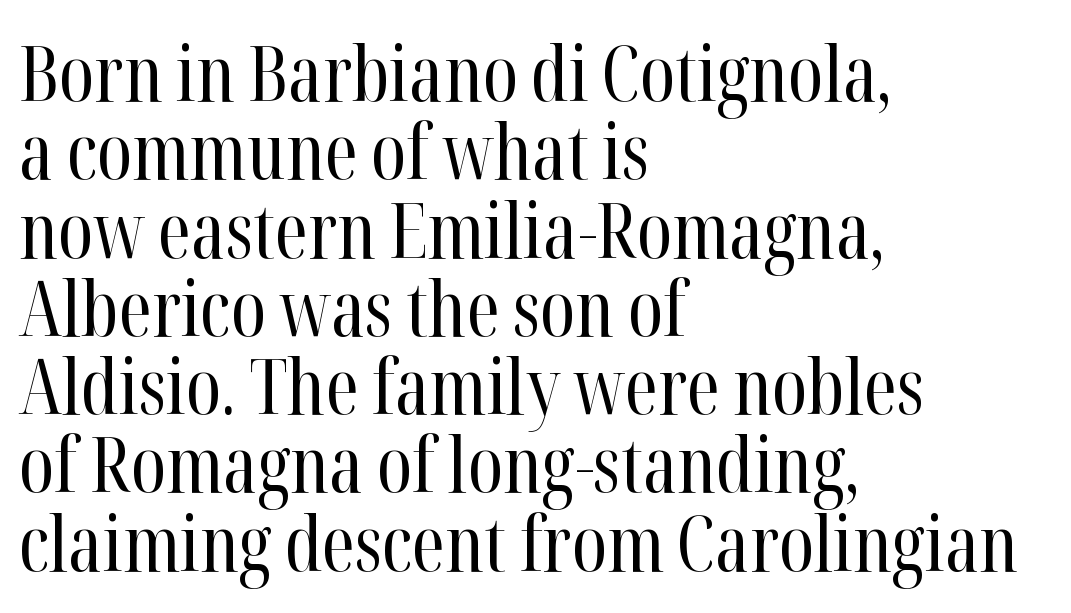
The strokes carry an ordinary text weight at most. The vertical gap from one line to the next is small. There is no visible air inserted between adjacent glyphs. Teacher's note: observe the even left margin — that is flush-left alignment. Unmarked baselines from the first word to the last. Ascenders rise straight up at ninety degrees.
